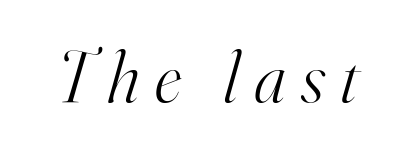
The image shows 73 px light serif type, italic (leaning right); set unusually wide letter spacing (+0.21 em), not underlined; high stroke contrast and a small x-height.
